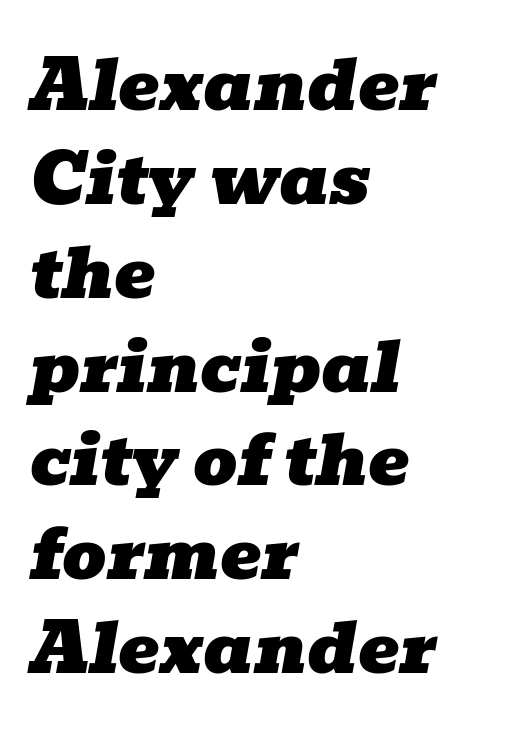
Q: Is the text italic (slanted)? A: Yes, it leans right by about 10 degrees.
Q: Is the typeface a serif or a sans-serif typeface? A: Serif.
Q: Is the text underlined? A: No.
Q: How is the paragraph aligned? A: Left-aligned.
Q: Is the spacing between letters normal or unusually wide? A: Normal.
Q: Is the spacing between lines tight, normal or loose? A: Normal.
Q: Width (condensed, normal, or wide)? A: Wide.
Q: Stroke contrast? A: Low.
Q: x-height? A: Medium.
Q: Monospaced? A: No.
